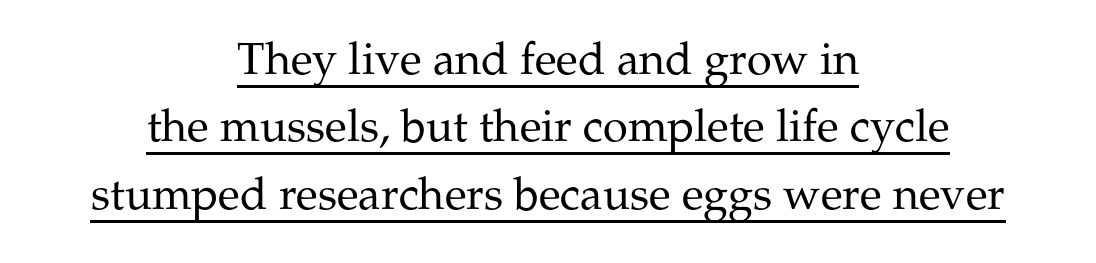
Q: Is the text bold? A: No.
Q: Is the text italic (slanted)? A: No, it is upright.
Q: Is the typeface a serif or a sans-serif typeface? A: Serif.
Q: Is the text underlined? A: Yes.
Q: How is the paragraph aligned? A: Centered.
Q: Is the spacing between letters normal or unusually wide? A: Normal.
Q: Is the spacing between lines tight, normal or loose? A: Normal.
Q: Width (condensed, normal, or wide)? A: Normal.
Q: Stroke contrast? A: Medium.
Q: x-height? A: Medium.
Q: Monospaced? A: No.
